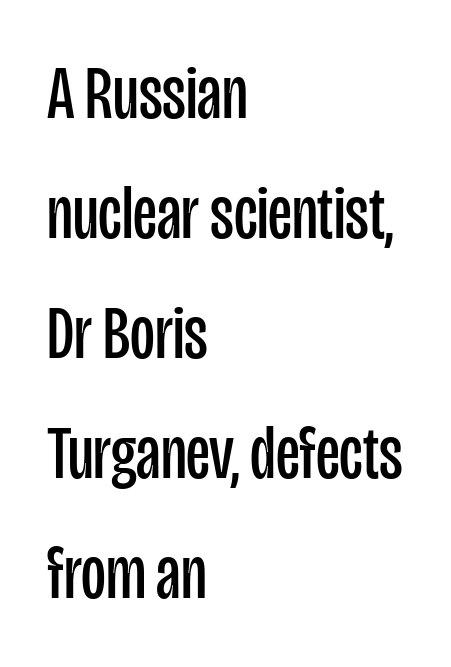
The image shows 76 px regular-weight, condensed sans-serif type, upright; set left-aligned, normal line spacing (1.58x), normal letter spacing, not underlined; low stroke contrast and a large x-height.
